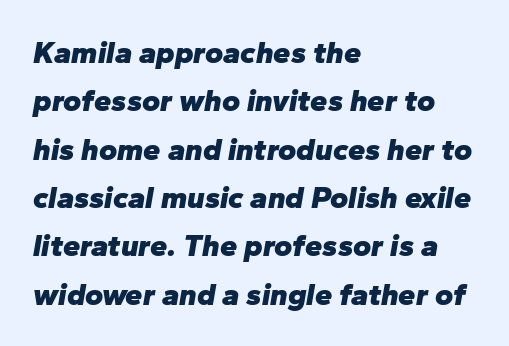
{"italic": "yes", "lean": "right", "slant_degrees": 10, "bold": "yes", "weight": "heavy", "width": "normal", "stroke_contrast": "low", "x_height": "medium", "monospaced": "no", "underline": "no", "align": "left", "line_spacing": "normal", "line_spacing_ratio": 1.56, "letter_spacing": "normal", "letter_spacing_em": 0.0, "glyph_px": 31}
